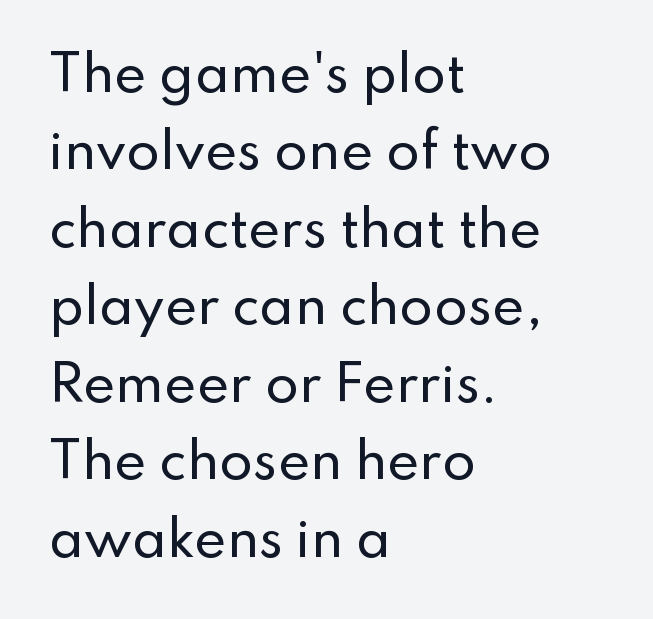
The image shows 49 px sans-serif type, upright; set left-aligned, normal line spacing (1.58x), normal letter spacing, not underlined; low stroke contrast and a small x-height.
